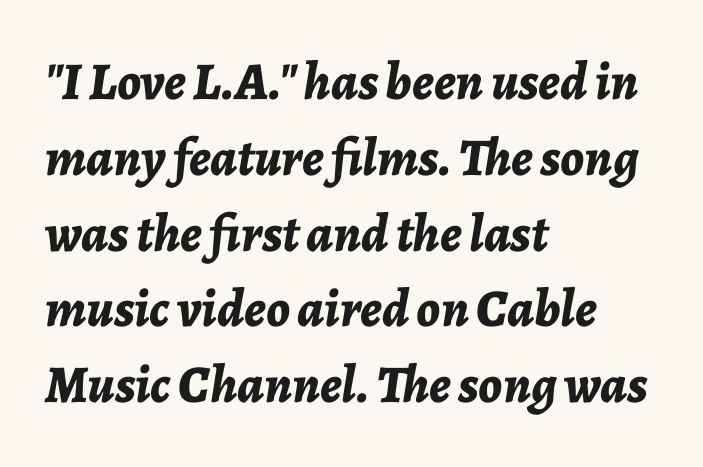
Q: Is the text bold? A: Yes.
Q: Is the text italic (slanted)? A: Yes, it leans right by about 7 degrees.
Q: Is the text underlined? A: No.
Q: How is the paragraph aligned? A: Left-aligned.
Q: Is the spacing between letters normal or unusually wide? A: Normal.
Q: Is the spacing between lines tight, normal or loose? A: Normal.
Q: Width (condensed, normal, or wide)? A: Normal.
Q: Stroke contrast? A: Low.
Q: x-height? A: Medium.
Q: Monospaced? A: No.
